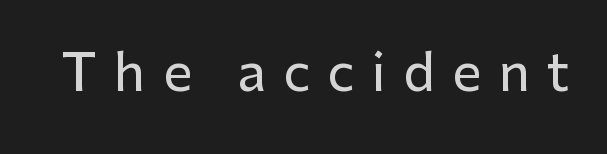
The image shows 52 px sans-serif type, upright; set unusually wide letter spacing (+0.33 em), not underlined; low stroke contrast and a medium x-height.
